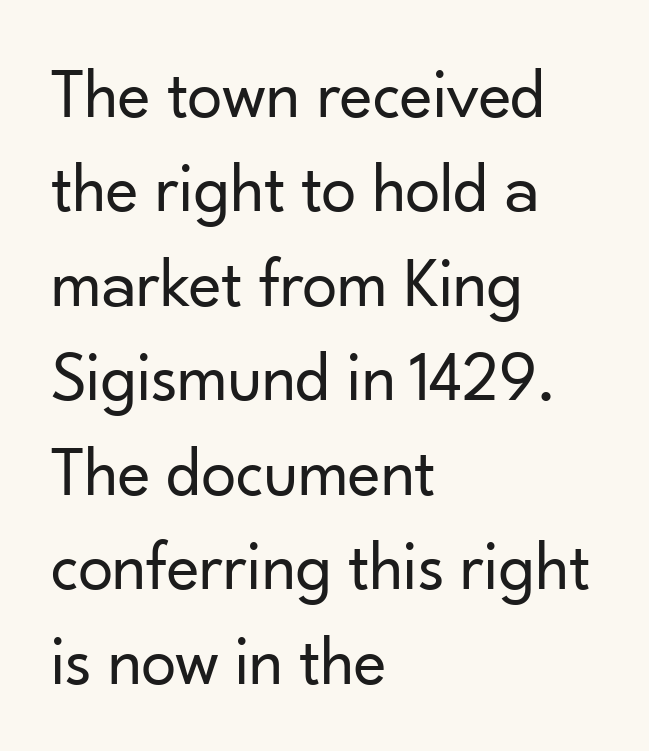
Q: Is the text bold? A: No.
Q: Is the text italic (slanted)? A: No, it is upright.
Q: Is the typeface a serif or a sans-serif typeface? A: Sans-serif.
Q: Is the text underlined? A: No.
Q: How is the paragraph aligned? A: Left-aligned.
Q: Is the spacing between letters normal or unusually wide? A: Normal.
Q: Is the spacing between lines tight, normal or loose? A: Normal.
Q: Width (condensed, normal, or wide)? A: Normal.
Q: Stroke contrast? A: Low.
Q: x-height? A: Small.
Q: Monospaced? A: No.
